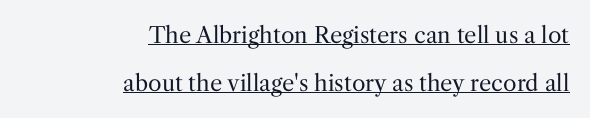
Q: Is the text bold? A: No.
Q: Is the text italic (slanted)? A: No, it is upright.
Q: Is the text underlined? A: Yes.
Q: How is the paragraph aligned? A: Right-aligned.
Q: Is the spacing between letters normal or unusually wide? A: Normal.
Q: Is the spacing between lines tight, normal or loose? A: Loose.
